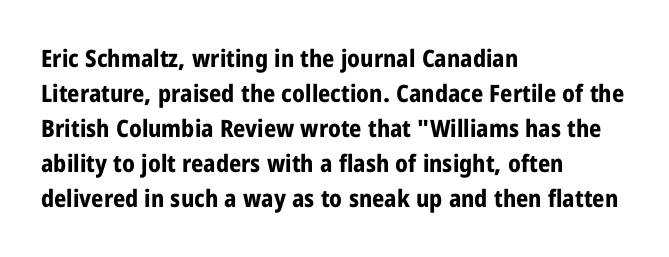
{"italic": "no", "bold": "yes", "underline": "no", "align": "left", "line_spacing": "normal", "line_spacing_ratio": 1.46, "letter_spacing": "normal", "letter_spacing_em": 0.0, "glyph_px": 24}
